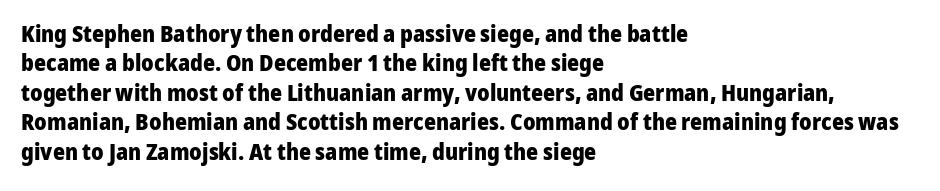
Q: Is the text bold? A: Yes.
Q: Is the text italic (slanted)? A: No, it is upright.
Q: Is the text underlined? A: No.
Q: How is the paragraph aligned? A: Left-aligned.
Q: Is the spacing between letters normal or unusually wide? A: Normal.
Q: Is the spacing between lines tight, normal or loose? A: Normal.
